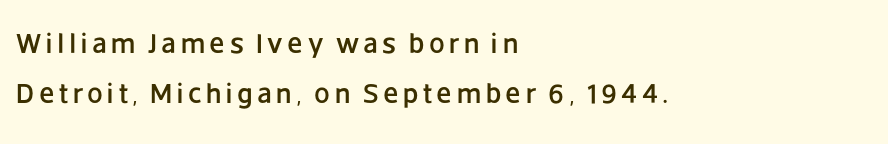
Q: Is the text italic (slanted)? A: No, it is upright.
Q: Is the typeface a serif or a sans-serif typeface? A: Sans-serif.
Q: Is the text underlined? A: No.
Q: How is the paragraph aligned? A: Left-aligned.
Q: Width (condensed, normal, or wide)? A: Normal.
Q: Stroke contrast? A: Low.
Q: x-height? A: Large.
Q: Monospaced? A: No.
